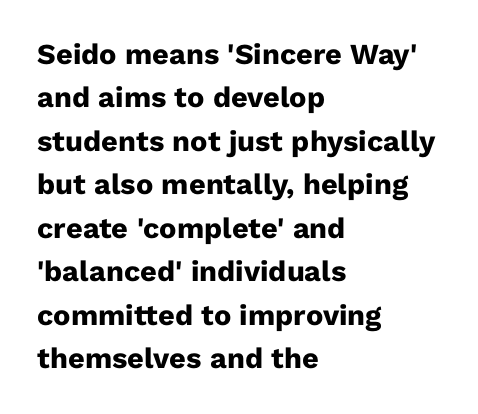
{"serif": "no", "italic": "no", "bold": "yes", "weight": "heavy", "width": "normal", "stroke_contrast": "low", "x_height": "medium", "monospaced": "no", "underline": "no", "align": "left", "line_spacing": "normal", "line_spacing_ratio": 1.5, "letter_spacing": "normal", "letter_spacing_em": 0.0, "glyph_px": 29}
